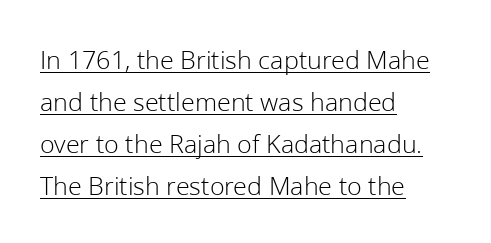
Quick note: not italic, upright. This sample uses plain, unmodified letter spacing. No extra ink here — the face is not bold. The words here are underlined.
